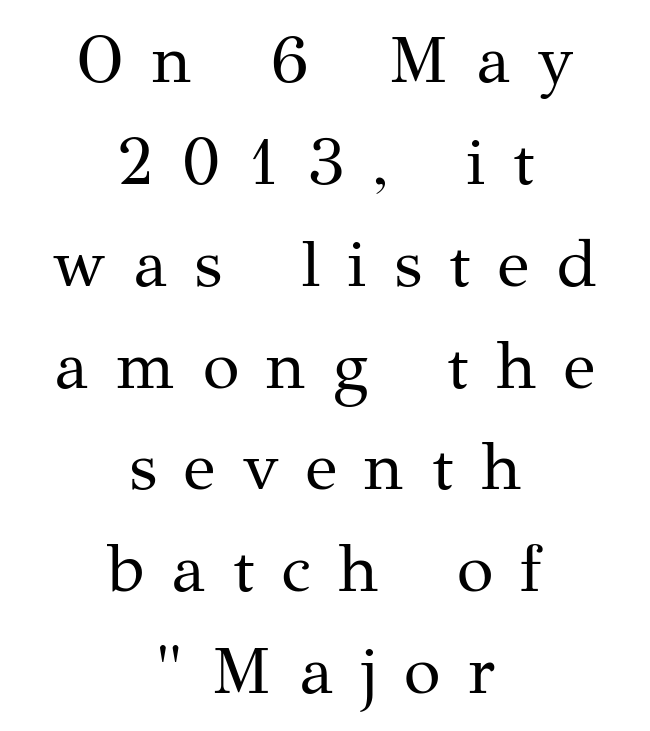
Substantial extra tracking has been applied to these lines. Is this a fixed-width face? No — the glyphs have proportional, varying widths. Italic? Not at all — the glyphs are vertical. Caption: multi-line text, centered on the measure. Weight: regular or lighter. These lines are composed in type with serifs.
